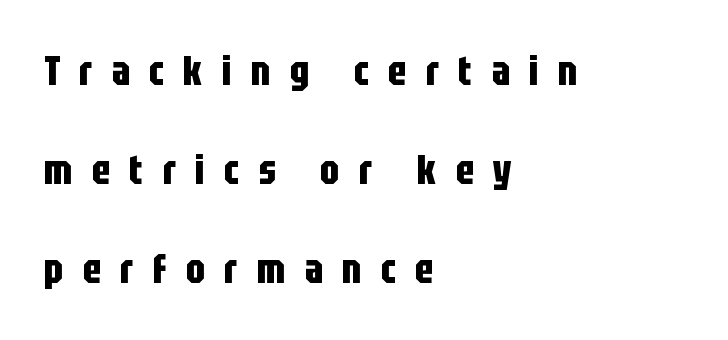
{"serif": "no", "italic": "no", "bold": "yes", "weight": "bold", "width": "condensed", "stroke_contrast": "low", "x_height": "large", "monospaced": "no", "underline": "no", "align": "left", "line_spacing": "loose", "line_spacing_ratio": 2.41, "letter_spacing": "wide", "letter_spacing_em": 0.47, "glyph_px": 41}
